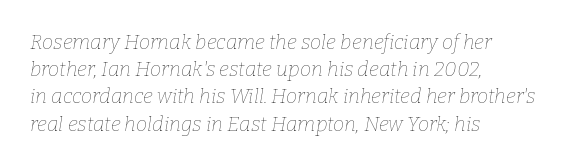
Q: Is the text bold? A: No.
Q: Is the text italic (slanted)? A: Yes, it leans right by about 9 degrees.
Q: Is the text underlined? A: No.
Q: How is the paragraph aligned? A: Left-aligned.
Q: Is the spacing between letters normal or unusually wide? A: Normal.
Q: Is the spacing between lines tight, normal or loose? A: Normal.
